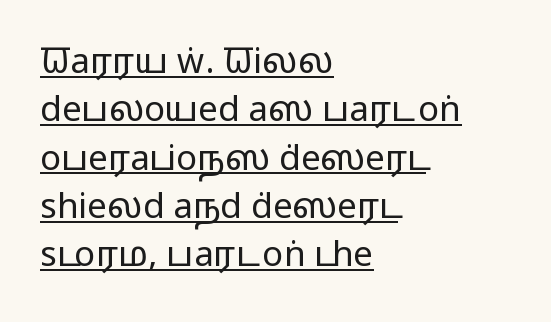
The image shows 35 px regular-weight, wide sans-serif type, upright; set left-aligned, normal line spacing (1.38x), normal letter spacing, underlined; low stroke contrast and a medium x-height.
